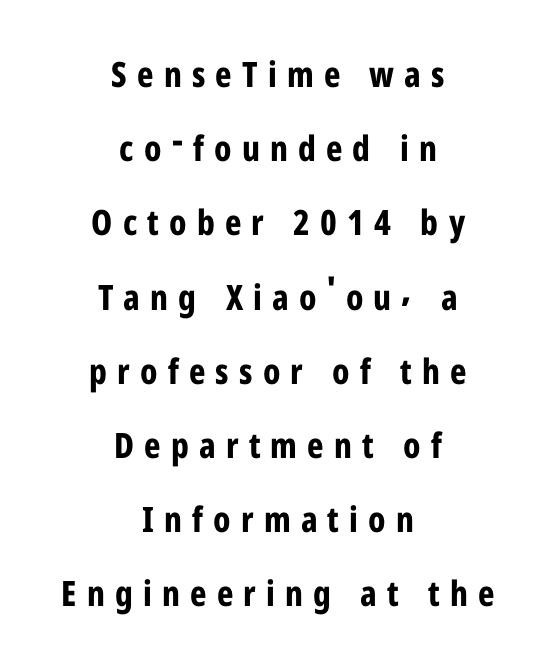
{"serif": "no", "italic": "no", "bold": "yes", "weight": "bold", "width": "condensed", "stroke_contrast": "low", "x_height": "medium", "monospaced": "no", "underline": "no", "align": "center", "line_spacing": "loose", "line_spacing_ratio": 2.12, "letter_spacing": "wide", "letter_spacing_em": 0.29, "glyph_px": 35}
